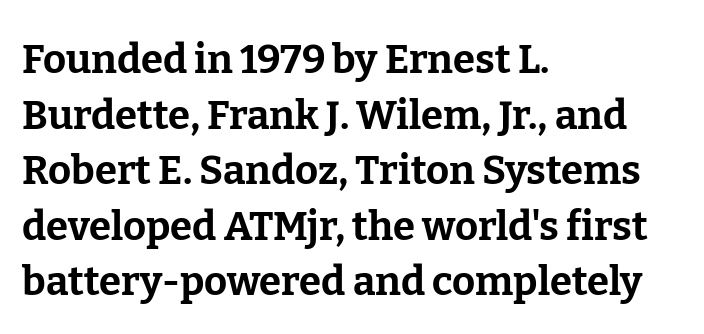
Interline gaps are of average width in this sample. Serif or sans? Serif — the stroke terminals have little feet. A bare baseline throughout the passage. In terms of posture, this sample is upright. All the whitespace from short lines collects on the right. Spacing verdict: proportional, widths tailored to each character.
